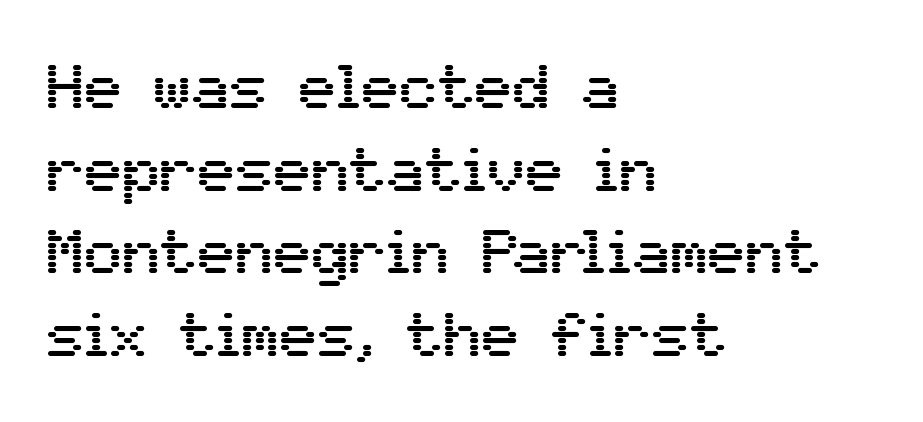
{"serif": "no", "italic": "no", "width": "normal", "stroke_contrast": "medium", "x_height": "medium", "monospaced": "no", "underline": "no", "align": "left", "line_spacing": "normal", "line_spacing_ratio": 1.31, "letter_spacing": "normal", "letter_spacing_em": 0.0, "glyph_px": 63}
